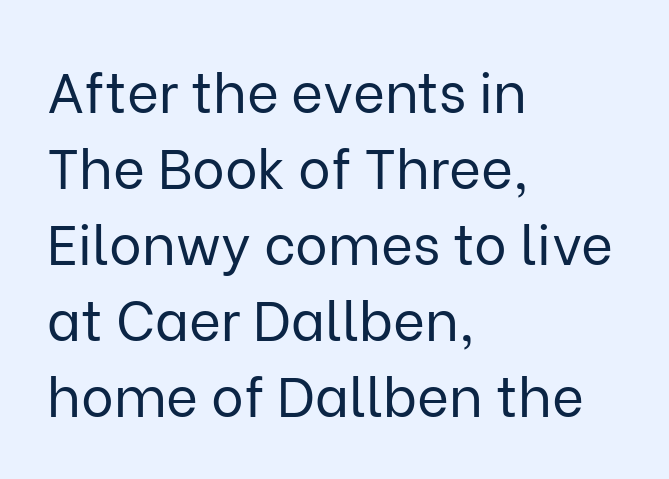
Q: Is the text bold? A: No.
Q: Is the text italic (slanted)? A: No, it is upright.
Q: Is the typeface a serif or a sans-serif typeface? A: Sans-serif.
Q: Is the text underlined? A: No.
Q: How is the paragraph aligned? A: Left-aligned.
Q: Is the spacing between letters normal or unusually wide? A: Normal.
Q: Is the spacing between lines tight, normal or loose? A: Normal.
Q: Width (condensed, normal, or wide)? A: Normal.
Q: Stroke contrast? A: Low.
Q: x-height? A: Medium.
Q: Monospaced? A: No.
